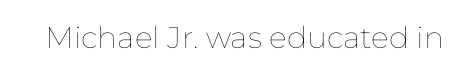
{"italic": "no", "bold": "no", "weight": "thin", "width": "normal", "stroke_contrast": "low", "x_height": "medium", "monospaced": "no", "underline": "no", "letter_spacing": "normal", "letter_spacing_em": 0.0, "glyph_px": 30}
